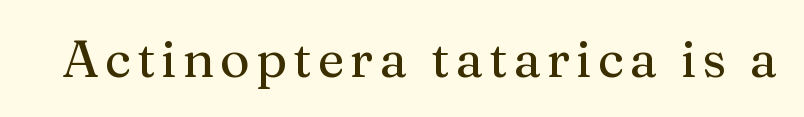
{"serif": "yes", "italic": "no", "width": "normal", "stroke_contrast": "medium", "x_height": "medium", "monospaced": "no", "underline": "no", "glyph_px": 51}
